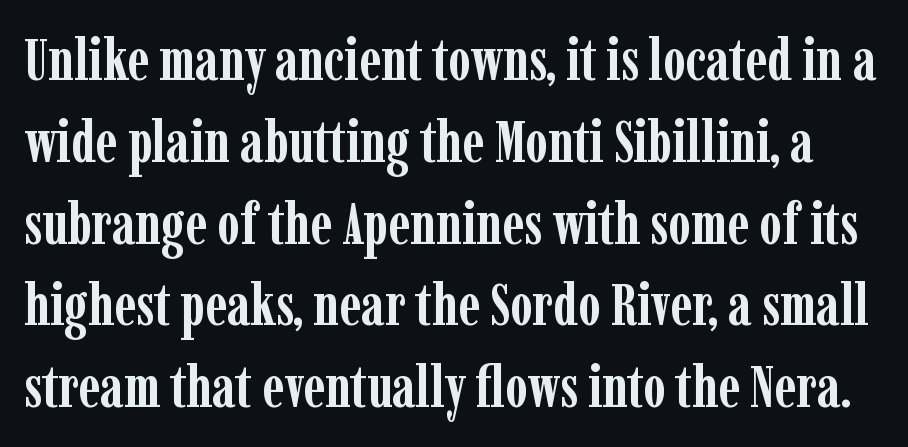
Font category for this specimen: serif. Type without underlining. Thick stems and heavy bowls — unmistakably bold. Standard letterfit; no display-style spreading of the glyphs. This sample has the flowing, uneven cadence of proportional lettering. Vertical spacing — default.
